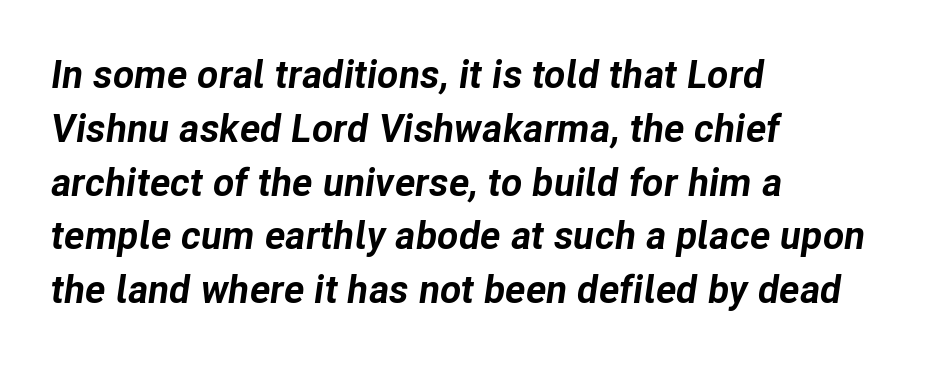
{"italic": "yes", "lean": "right", "slant_degrees": 8, "bold": "yes", "weight": "bold", "width": "normal", "stroke_contrast": "low", "x_height": "medium", "monospaced": "no", "underline": "no", "align": "left", "line_spacing": "normal", "line_spacing_ratio": 1.38, "letter_spacing": "normal", "letter_spacing_em": 0.0, "glyph_px": 39}
